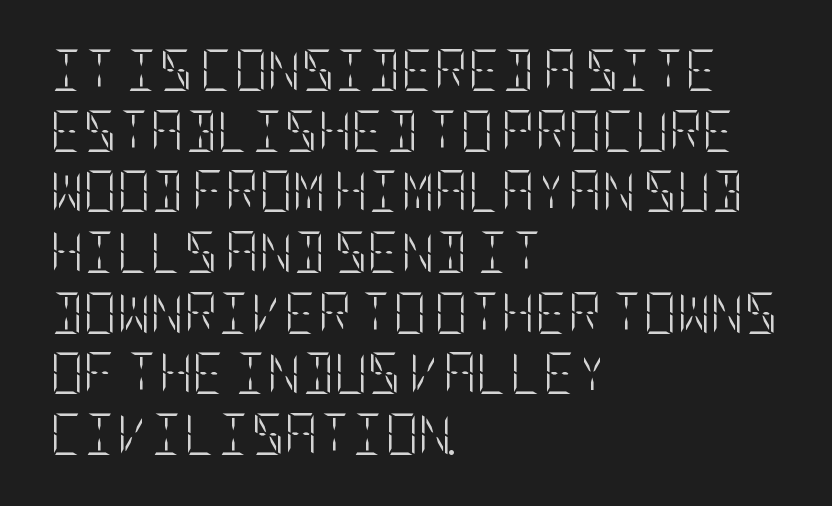
The image shows 41 px light, condensed type, upright; set left-aligned, normal line spacing (1.48x), normal letter spacing, not underlined; low stroke contrast and a large x-height.
